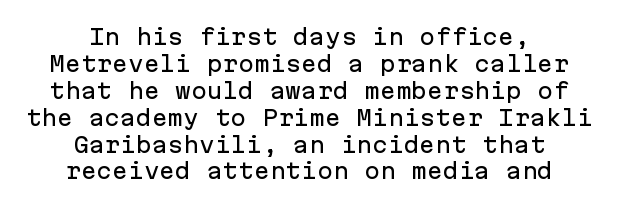
What's the leading like? Ordinary, nothing unusual. Default kerning and tracking; the words read as compact shapes. Beneath every word, the page is bare. If you folded the block vertically in half, each line would mirror itself in length. Unlike italic type, these characters show no tilt at all.
